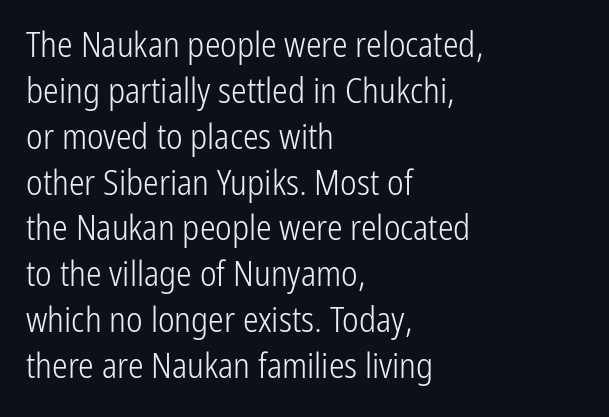
Does the copy run flush right? No — it runs flush left. On a weight scale, this lands at 450 or below. Tracking here is standard; glyphs follow each other at the usual distance. Line spacing here is normal. Ascenders rise straight up at ninety degrees.
